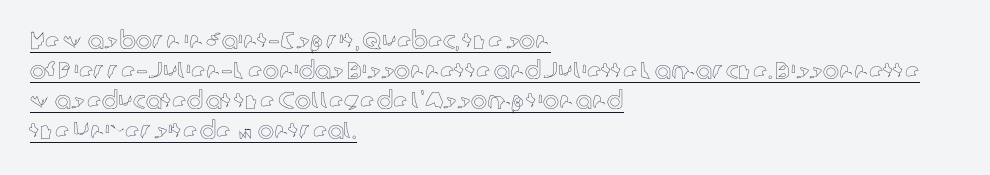
Q: Is the text italic (slanted)? A: No, it is upright.
Q: Is the text underlined? A: Yes.
Q: How is the paragraph aligned? A: Left-aligned.
Q: Is the spacing between letters normal or unusually wide? A: Normal.
Q: Is the spacing between lines tight, normal or loose? A: Normal.
